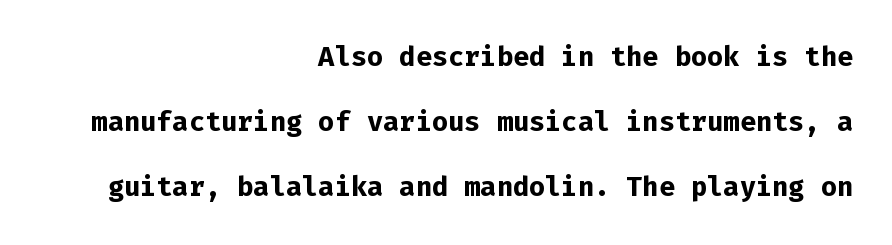
The horizontal fit of the characters is conventional and even. A typesetter would call this leading open, well beyond the default. Descenders hang freely into open space. You can tell it's not italic because the verticals are truly vertical.
